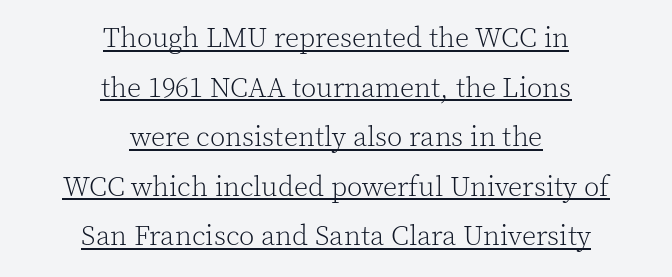
{"serif": "yes", "italic": "no", "bold": "no", "weight": "light", "width": "normal", "x_height": "medium", "monospaced": "no", "underline": "yes", "align": "center", "line_spacing_ratio": 1.77, "letter_spacing": "normal", "letter_spacing_em": 0.0, "glyph_px": 28}
